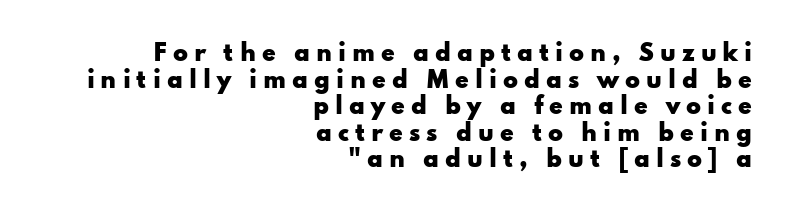
The glyphs have the mass of a bold cut. Does the lettering tilt? It doesn't — this is upright. The foot of each line stays bare and open. Reading down the block, your eye finds every line finishing at a fixed right position. This rendering widens character spacing well past its baseline value.
